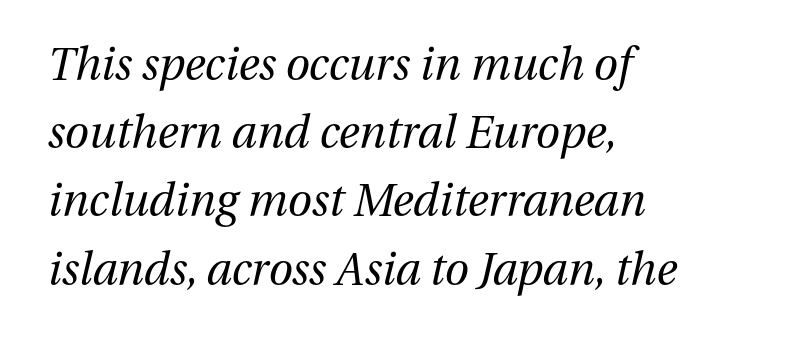
Q: Is the text bold? A: No.
Q: Is the text italic (slanted)? A: Yes, it leans right by about 13 degrees.
Q: Is the text underlined? A: No.
Q: How is the paragraph aligned? A: Left-aligned.
Q: Is the spacing between letters normal or unusually wide? A: Normal.
Q: Is the spacing between lines tight, normal or loose? A: Normal.
Q: Width (condensed, normal, or wide)? A: Normal.
Q: Stroke contrast? A: Medium.
Q: x-height? A: Medium.
Q: Monospaced? A: No.
